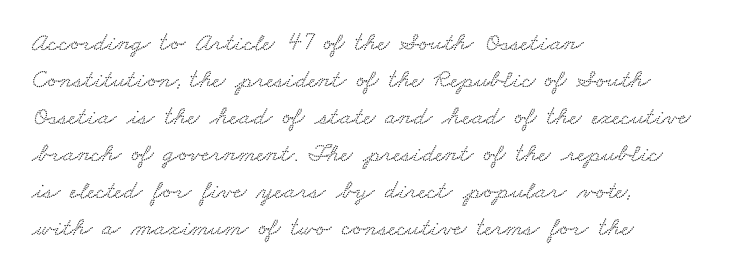
{"underline": "no", "align": "left", "line_spacing": "normal", "line_spacing_ratio": 1.42, "letter_spacing": "normal", "letter_spacing_em": 0.0, "glyph_px": 26}
